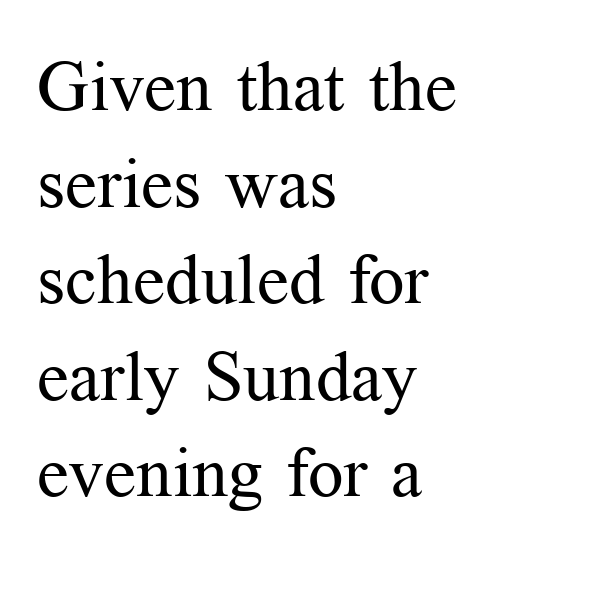
Each row of text sits above clean, open space. Posture: upright roman. These lines stack with their left ends in a neat column. One glance says typical: line gaps are just what's usual. On a weight scale, this lands at 450 or below.
